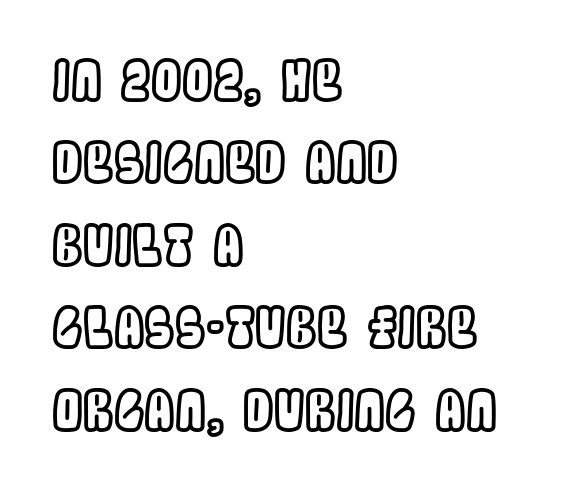
{"italic": "no", "width": "condensed", "x_height": "large", "monospaced": "no", "underline": "no", "align": "left", "line_spacing": "normal", "line_spacing_ratio": 1.5, "letter_spacing": "normal", "letter_spacing_em": 0.0, "glyph_px": 55}
